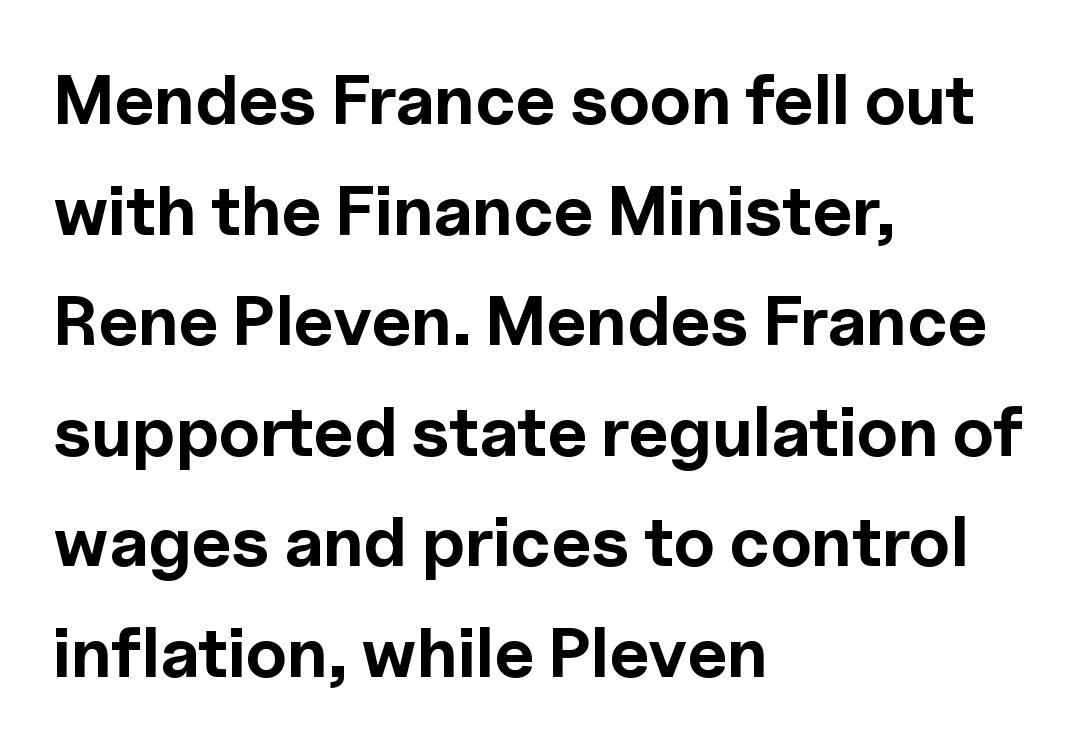
The image shows 70 px bold sans-serif type, upright; set left-aligned, normal line spacing (1.58x), normal letter spacing, not underlined; a medium x-height.
